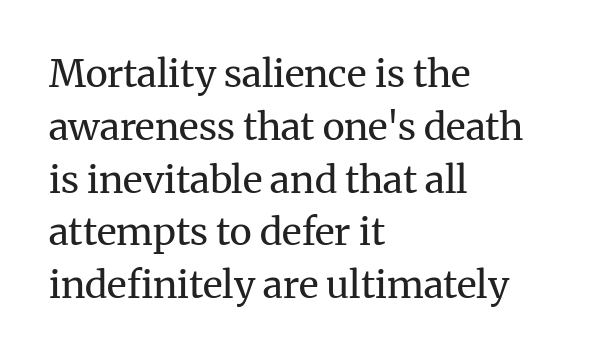
Q: Is the text bold? A: No.
Q: Is the text italic (slanted)? A: No, it is upright.
Q: Is the typeface a serif or a sans-serif typeface? A: Serif.
Q: Is the text underlined? A: No.
Q: How is the paragraph aligned? A: Left-aligned.
Q: Is the spacing between letters normal or unusually wide? A: Normal.
Q: Is the spacing between lines tight, normal or loose? A: Normal.
Q: Width (condensed, normal, or wide)? A: Normal.
Q: Stroke contrast? A: Medium.
Q: x-height? A: Medium.
Q: Monospaced? A: No.
